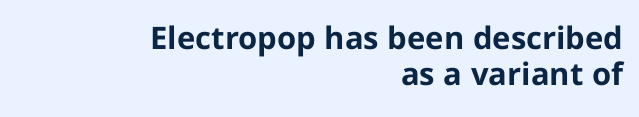
{"serif": "no", "italic": "no", "bold": "yes", "weight": "bold", "width": "normal", "stroke_contrast": "low", "x_height": "medium", "monospaced": "no", "underline": "no", "align": "right", "line_spacing_ratio": 1.16, "letter_spacing": "normal", "letter_spacing_em": 0.0, "glyph_px": 31}
